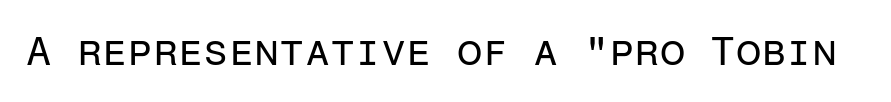
The image shows 41 px regular-weight sans-serif type, upright, monospaced; set normal letter spacing, not underlined; low stroke contrast and a medium x-height.
